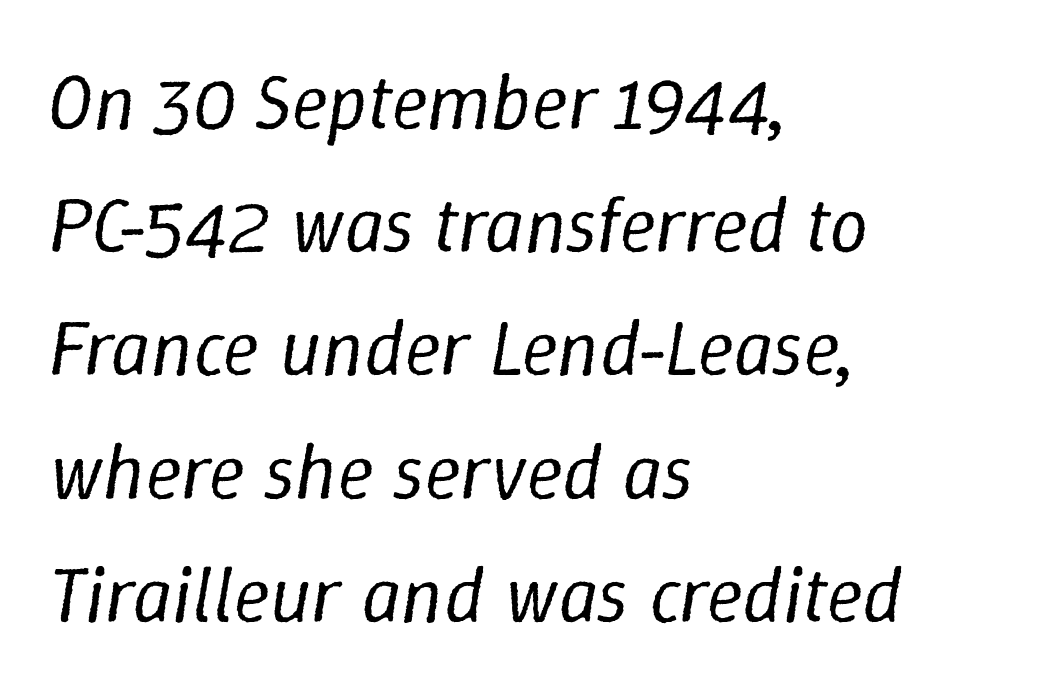
The image shows 78 px regular-weight type, italic (leaning right); set left-aligned, normal line spacing (1.58x), normal letter spacing, not underlined; low stroke contrast and a medium x-height.
